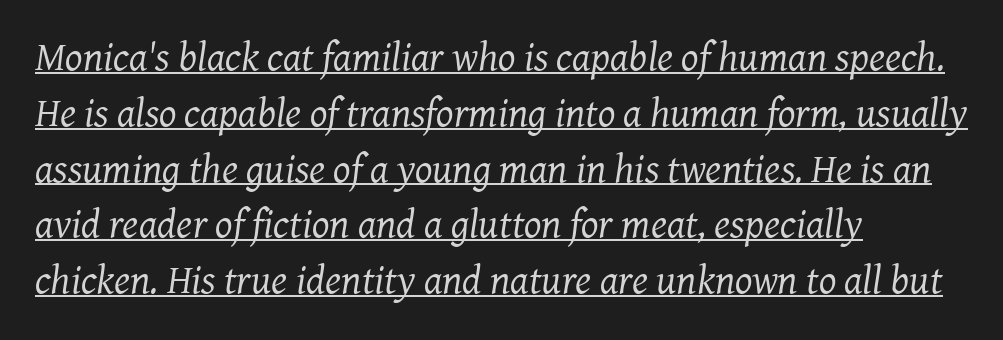
Q: Is the text bold? A: No.
Q: Is the text italic (slanted)? A: Yes, it leans right by about 7 degrees.
Q: Is the typeface a serif or a sans-serif typeface? A: Serif.
Q: Is the text underlined? A: Yes.
Q: How is the paragraph aligned? A: Left-aligned.
Q: Is the spacing between letters normal or unusually wide? A: Normal.
Q: Is the spacing between lines tight, normal or loose? A: Normal.
Q: Width (condensed, normal, or wide)? A: Normal.
Q: Stroke contrast? A: Medium.
Q: x-height? A: Medium.
Q: Monospaced? A: No.
